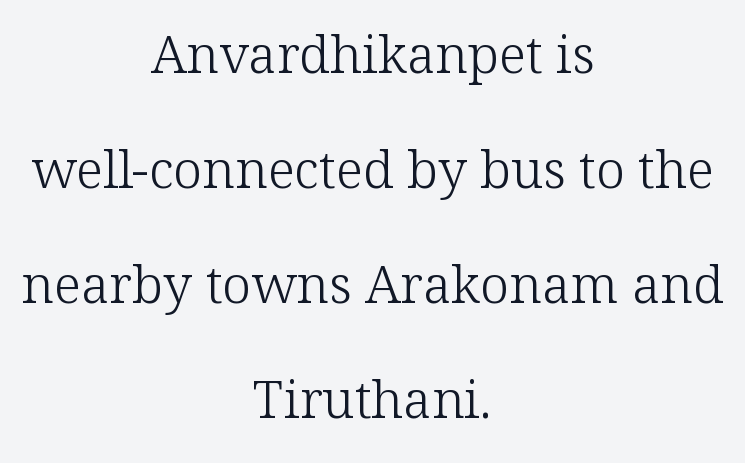
{"serif": "yes", "italic": "no", "bold": "no", "weight": "light", "width": "normal", "stroke_contrast": "low", "x_height": "medium", "monospaced": "no", "underline": "no", "align": "center", "line_spacing": "loose", "line_spacing_ratio": 2.21, "letter_spacing": "normal", "letter_spacing_em": 0.0, "glyph_px": 52}
